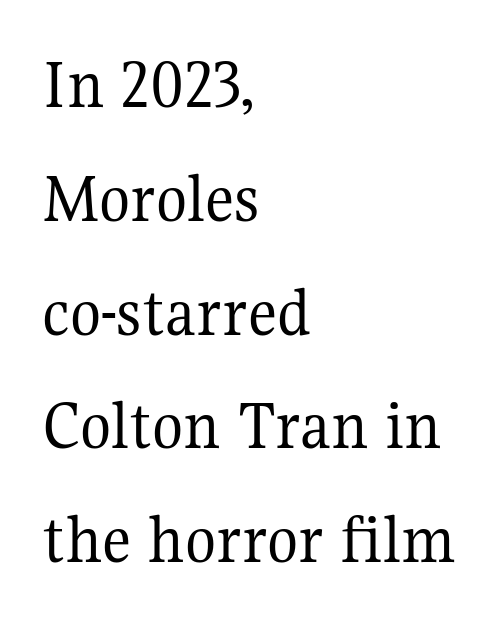
What kind of face is this? One with serifs. Regarding leading, the lines here are spaced in the standard way. Spacing verdict: proportional, widths tailored to each character. The font sits on the lighter half of the weight spectrum, regular included. Students, note that the glyphs here touch the page at normal intervals. Does the copy run flush right? No — it runs flush left.
